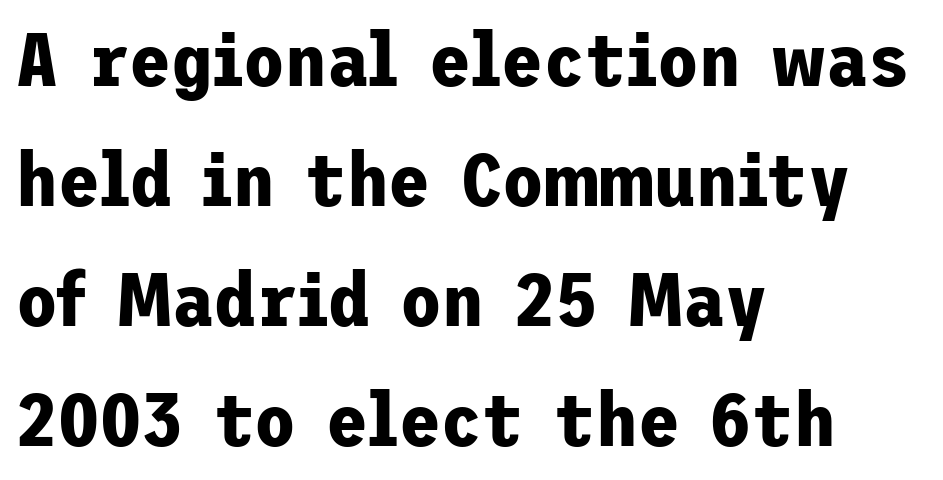
Short note: letters normally spaced. Lines of text with bare space underneath. Heft: maximum for text — a bold. Leading: standard. The lines in this sample share a left origin and differ only in where they stop.
